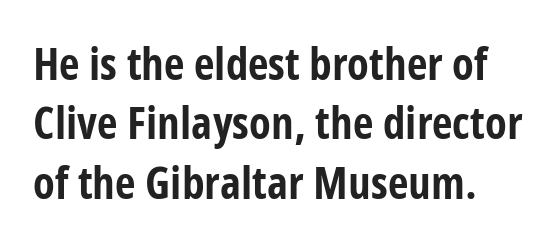
Q: Is the text bold? A: Yes.
Q: Is the text italic (slanted)? A: No, it is upright.
Q: Is the typeface a serif or a sans-serif typeface? A: Sans-serif.
Q: Is the text underlined? A: No.
Q: Is the spacing between letters normal or unusually wide? A: Normal.
Q: Is the spacing between lines tight, normal or loose? A: Normal.
Q: Width (condensed, normal, or wide)? A: Condensed.
Q: Stroke contrast? A: Low.
Q: x-height? A: Medium.
Q: Monospaced? A: No.
